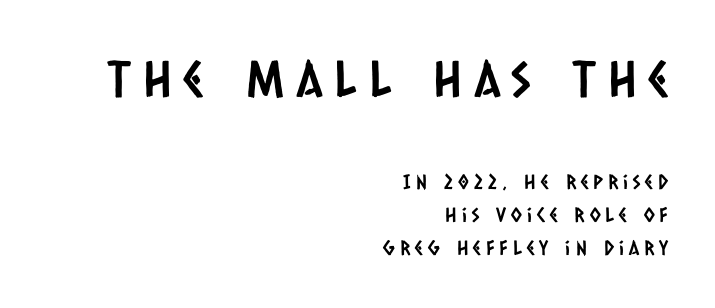
The image shows 50 px condensed sans-serif type; set right-aligned, normal line spacing (1.65x), unusually wide letter spacing (+0.25 em), not underlined; the first (top) block is 2.5x larger; low stroke contrast and a large x-height.
